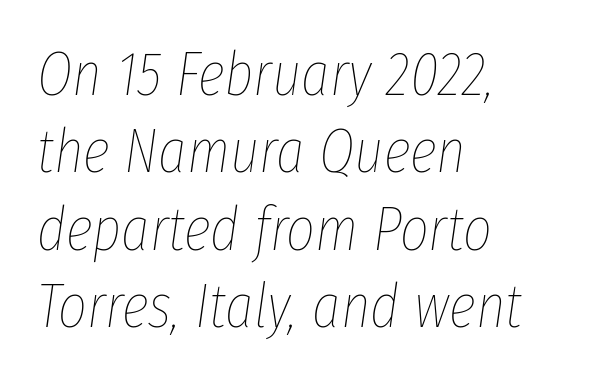
The letters advance in unequal steps, a hallmark of proportional type. The text carries the slant typical of an italic or oblique font. Baseline-to-baseline distance is the conventional proportion of letter height. Stems here are at most as thick as an everyday book face. Check the space under the baseline: it is left empty. Spacing between characters is what you'd get straight out of the box.
